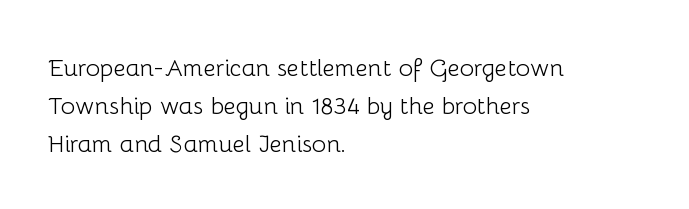
The image shows 24 px text type, upright; set left-aligned, normal line spacing (1.59x), normal letter spacing, not underlined.
